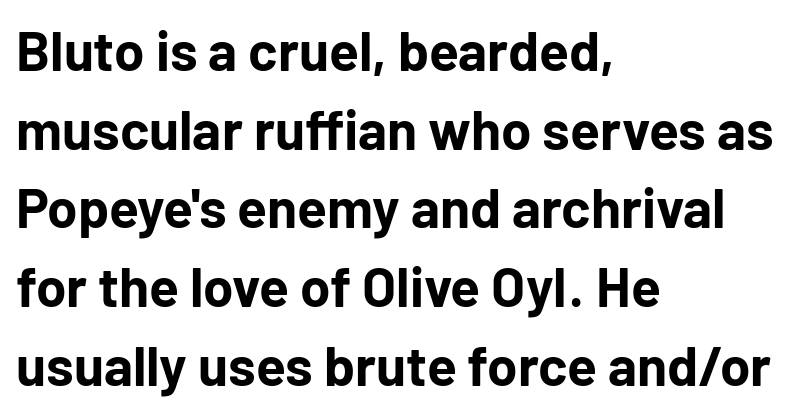
The gaps between neighbouring characters are ordinary and unremarkable. Posture: vertical. Short and long lines alike share a common starting point at left. The string is rendered with underlining switched off.
